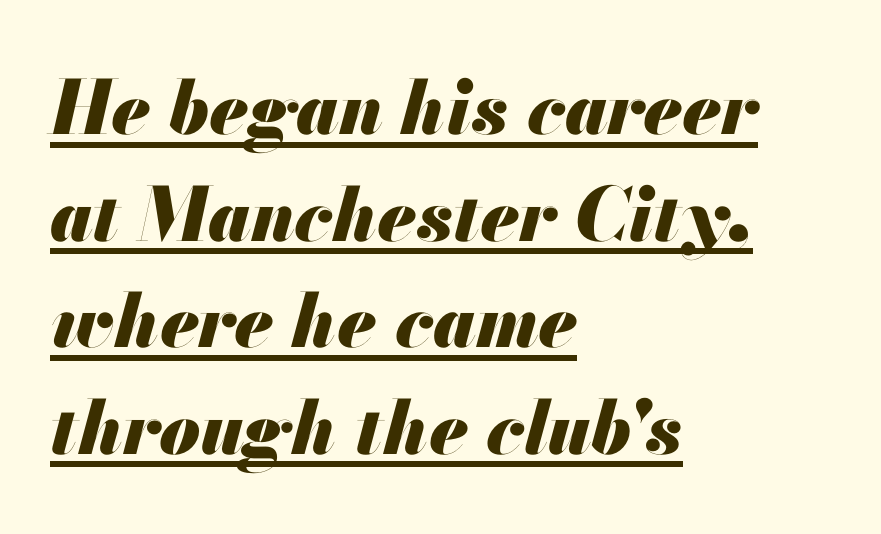
Q: Is the text bold? A: Yes.
Q: Is the text italic (slanted)? A: Yes, it leans right by about 13 degrees.
Q: Is the text underlined? A: Yes.
Q: How is the paragraph aligned? A: Left-aligned.
Q: Is the spacing between letters normal or unusually wide? A: Normal.
Q: Is the spacing between lines tight, normal or loose? A: Normal.
Q: Width (condensed, normal, or wide)? A: Normal.
Q: Stroke contrast? A: Medium.
Q: x-height? A: Small.
Q: Monospaced? A: No.
